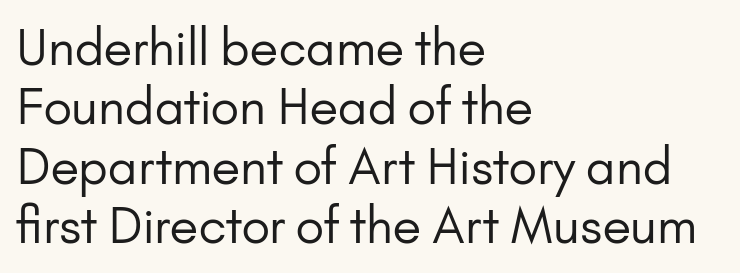
{"serif": "no", "italic": "no", "bold": "no", "weight": "regular", "width": "normal", "stroke_contrast": "low", "x_height": "small", "monospaced": "no", "underline": "no", "align": "left", "line_spacing_ratio": 1.21, "letter_spacing": "normal", "letter_spacing_em": 0.0, "glyph_px": 49}
